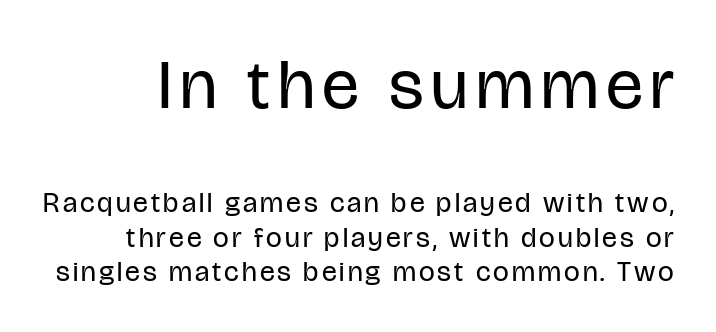
Q: Is the text bold? A: No.
Q: Is the text italic (slanted)? A: No, it is upright.
Q: Is the typeface a serif or a sans-serif typeface? A: Sans-serif.
Q: Is the text underlined? A: No.
Q: Which block of text is set in a larger size, the first (top) or the second (bottom)? A: The first (top) one.
Q: Width (condensed, normal, or wide)? A: Condensed.
Q: Stroke contrast? A: Low.
Q: x-height? A: Large.
Q: Monospaced? A: No.
